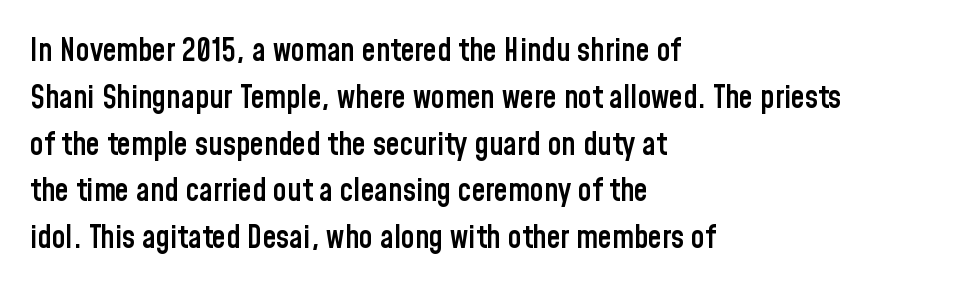
The image shows 31 px semibold, condensed sans-serif type, upright; set left-aligned, normal line spacing (1.51x), normal letter spacing, not underlined; low stroke contrast and a medium x-height.
